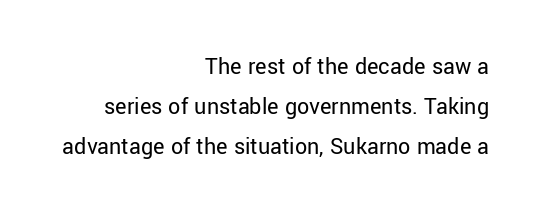
The space beneath each line is pristine and unruled. All the whitespace from short lines collects on the left. Nope, not italic — everything's standing straight. The leading is moderate, giving the passage an even texture. Here the glyphs are tracked normally, forming tight word shapes.
